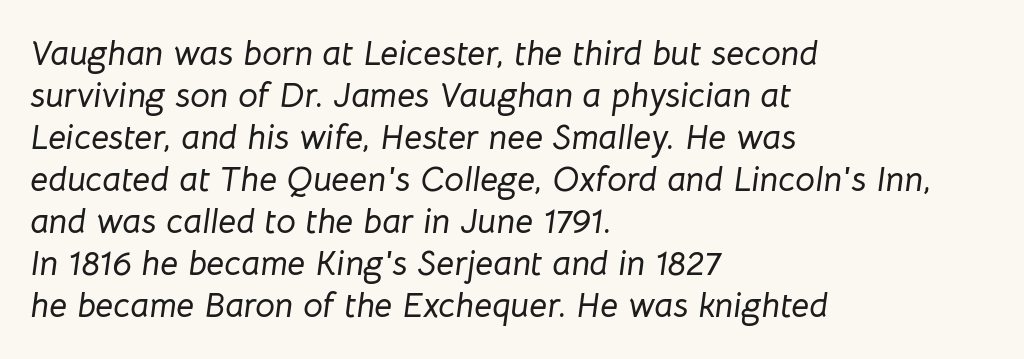
Honestly, the letter spacing is just normal — you wouldn't notice it. Looking at the ascenders, they clearly lean. Which margin do the lines hug? The left one — the right edge is uneven. Proportional: the letters do not fall into vertical columns. Descenders hang freely into open space.
